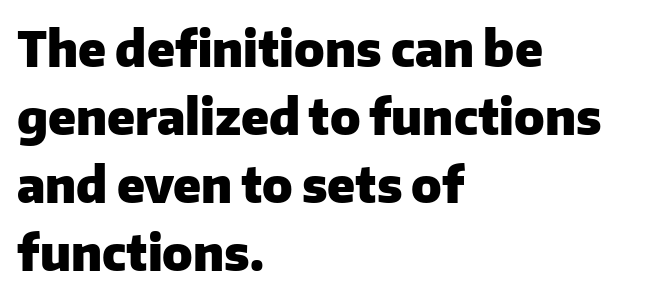
Q: Is the text bold? A: Yes.
Q: Is the text italic (slanted)? A: No, it is upright.
Q: Is the typeface a serif or a sans-serif typeface? A: Sans-serif.
Q: Is the text underlined? A: No.
Q: How is the paragraph aligned? A: Left-aligned.
Q: Is the spacing between letters normal or unusually wide? A: Normal.
Q: Is the spacing between lines tight, normal or loose? A: Normal.
Q: Width (condensed, normal, or wide)? A: Normal.
Q: Stroke contrast? A: Low.
Q: x-height? A: Medium.
Q: Monospaced? A: No.
